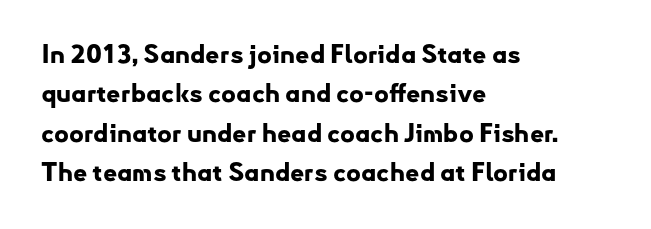
Q: Is the text bold? A: Yes.
Q: Is the text italic (slanted)? A: No, it is upright.
Q: Is the text underlined? A: No.
Q: How is the paragraph aligned? A: Left-aligned.
Q: Is the spacing between letters normal or unusually wide? A: Normal.
Q: Is the spacing between lines tight, normal or loose? A: Normal.
